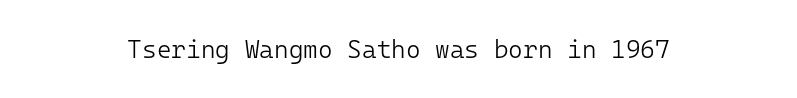
The image shows 25 px text type, upright; set centered, normal letter spacing, not underlined.
